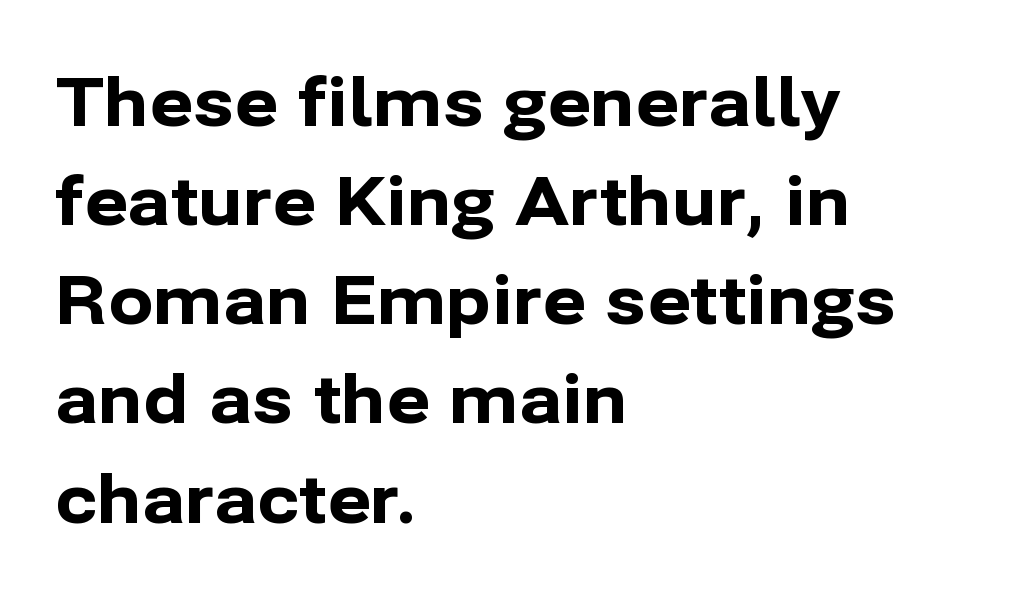
The type family on display is of the sans-serif kind. Students, note that the glyphs here touch the page at normal intervals. The rendering anchors every line to the left-hand side. Thick stems and heavy bowls — unmistakably bold. Here the designer chose a conventional face with non-uniform glyph widths.
